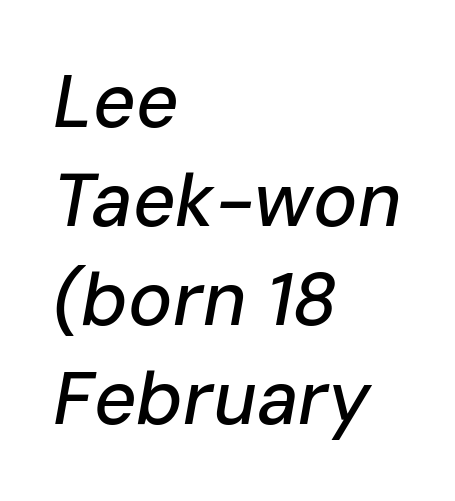
Q: Is the text italic (slanted)? A: Yes, it leans right by about 10 degrees.
Q: Is the text underlined? A: No.
Q: How is the paragraph aligned? A: Left-aligned.
Q: Is the spacing between letters normal or unusually wide? A: Normal.
Q: Is the spacing between lines tight, normal or loose? A: Normal.
Q: Width (condensed, normal, or wide)? A: Normal.
Q: Stroke contrast? A: Low.
Q: x-height? A: Medium.
Q: Monospaced? A: No.
